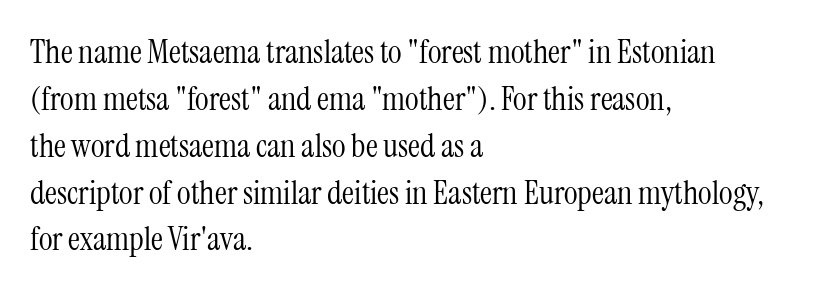
Honestly, the letter spacing is just normal — you wouldn't notice it. This block has exactly the height ordinary leading produces. Which margin do the lines hug? The left one — the right edge is uneven. This is the regular roman posture of the typeface. Bare-footed words on every line.
